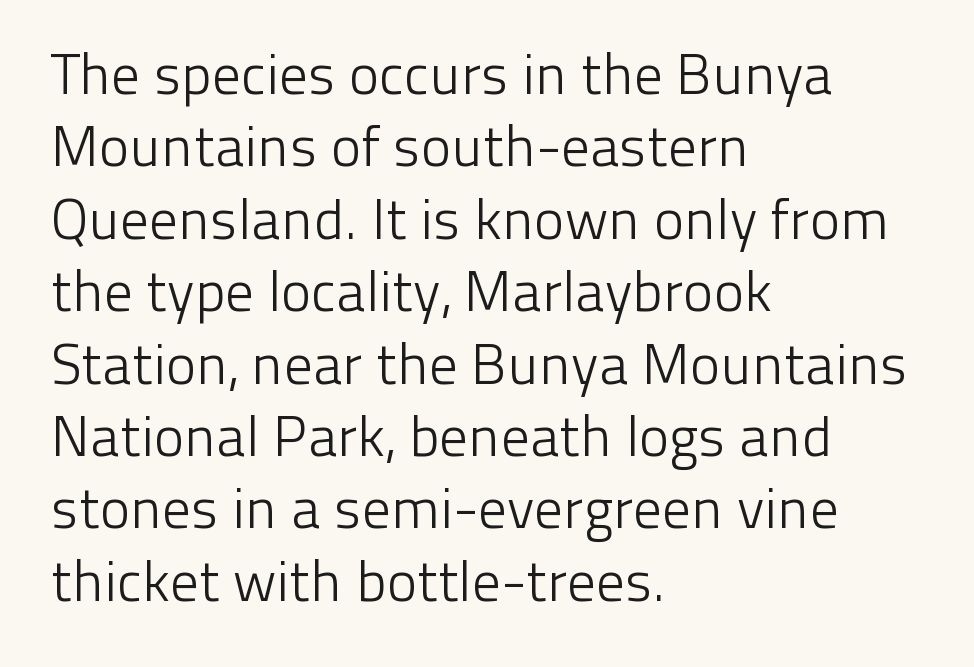
Q: Is the text bold? A: No.
Q: Is the text italic (slanted)? A: No, it is upright.
Q: Is the typeface a serif or a sans-serif typeface? A: Sans-serif.
Q: Is the text underlined? A: No.
Q: How is the paragraph aligned? A: Left-aligned.
Q: Is the spacing between letters normal or unusually wide? A: Normal.
Q: Is the spacing between lines tight, normal or loose? A: Normal.
Q: Width (condensed, normal, or wide)? A: Normal.
Q: Stroke contrast? A: Low.
Q: x-height? A: Medium.
Q: Monospaced? A: No.
